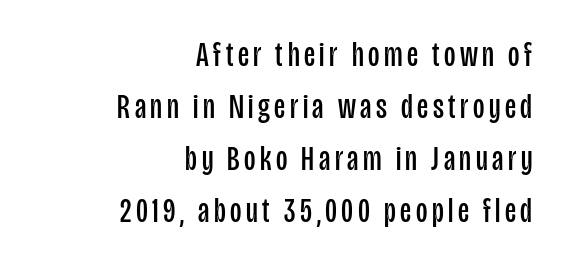
{"serif": "no", "italic": "no", "bold": "no", "weight": "regular", "width": "condensed", "stroke_contrast": "low", "x_height": "large", "monospaced": "no", "underline": "no", "align": "right", "line_spacing": "normal", "line_spacing_ratio": 1.49, "glyph_px": 35}
